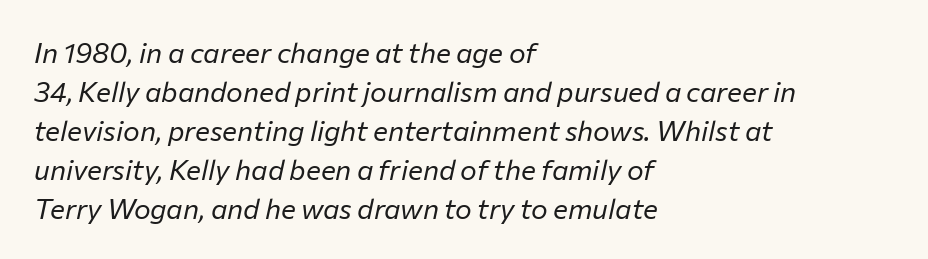
{"italic": "yes", "lean": "right", "slant_degrees": 12, "bold": "no", "weight": "regular", "width": "normal", "stroke_contrast": "low", "x_height": "medium", "monospaced": "no", "underline": "no", "align": "left", "line_spacing": "normal", "line_spacing_ratio": 1.39, "letter_spacing": "normal", "letter_spacing_em": 0.0, "glyph_px": 28}
